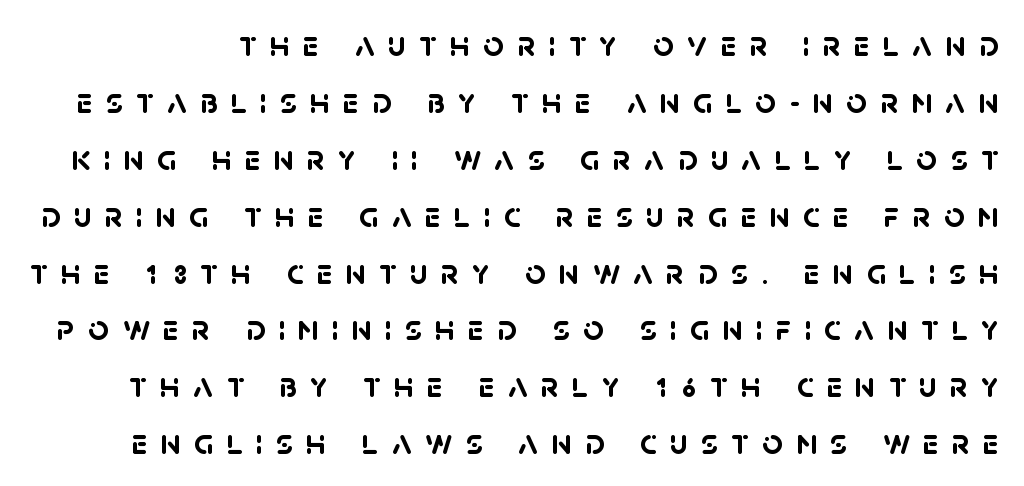
Q: Is the text bold? A: Yes.
Q: Is the typeface a serif or a sans-serif typeface? A: Sans-serif.
Q: Is the text underlined? A: No.
Q: Is the spacing between letters normal or unusually wide? A: Unusually wide.
Q: Is the spacing between lines tight, normal or loose? A: Normal.
Q: Width (condensed, normal, or wide)? A: Normal.
Q: Stroke contrast? A: Low.
Q: x-height? A: Large.
Q: Monospaced? A: No.
